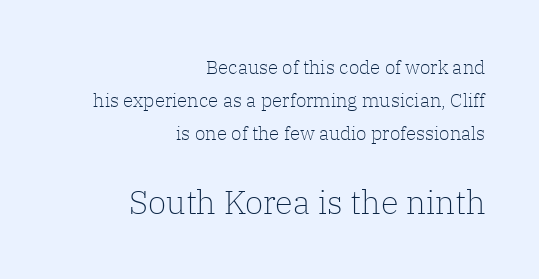
{"serif": "yes", "italic": "no", "bold": "no", "weight": "light", "width": "normal", "stroke_contrast": "low", "x_height": "medium", "monospaced": "no", "underline": "no", "align": "right", "line_spacing_ratio": 1.75, "letter_spacing": "normal", "letter_spacing_em": 0.0, "larger_block": "second", "size_ratio": 1.74, "glyph_px": 33}
